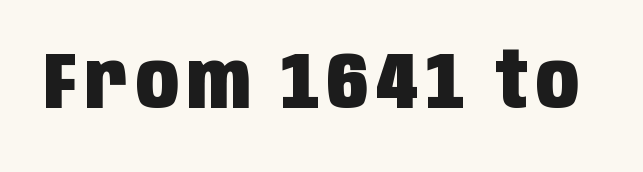
Notice how the stems are strictly vertical — no italics here. How heavy is the stroke? Heavy — this is a bold. The letters carry no serifs — their stems end cleanly without finishing strokes. Spacing verdict: proportional, widths tailored to each character. The passage shown is not underscored anywhere.
